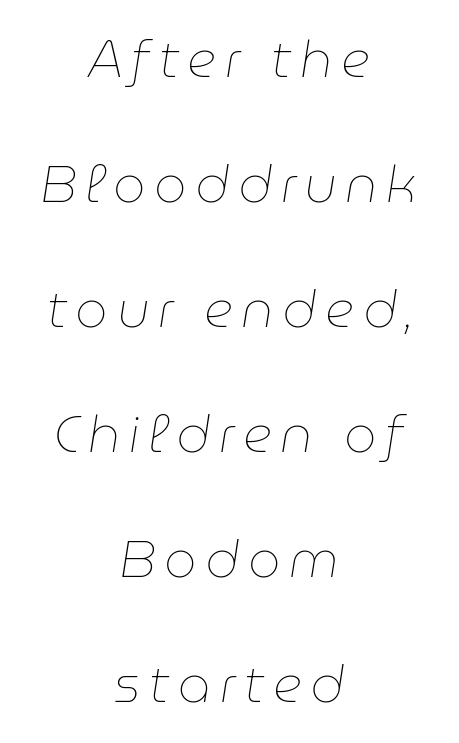
The image shows 51 px thin type, italic (leaning right); set centered, loose line spacing (2.45x), not underlined; low stroke contrast and a medium x-height.
